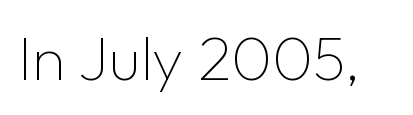
Letterform terminals end flat and unadorned throughout the passage. Descender tails drop into unmarked territory. The strokes carry an ordinary text weight at most. When letters stand straight like this, we call the style roman or upright. Standard letterfit; no display-style spreading of the glyphs.
